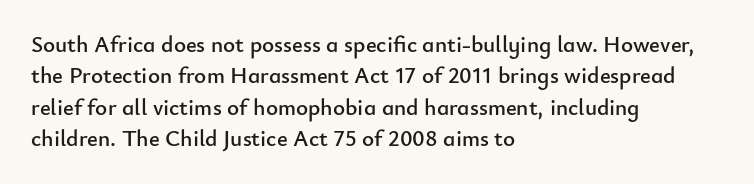
{"italic": "no", "underline": "no", "align": "left", "line_spacing": "normal", "line_spacing_ratio": 1.36, "letter_spacing": "normal", "letter_spacing_em": 0.0, "glyph_px": 23}
